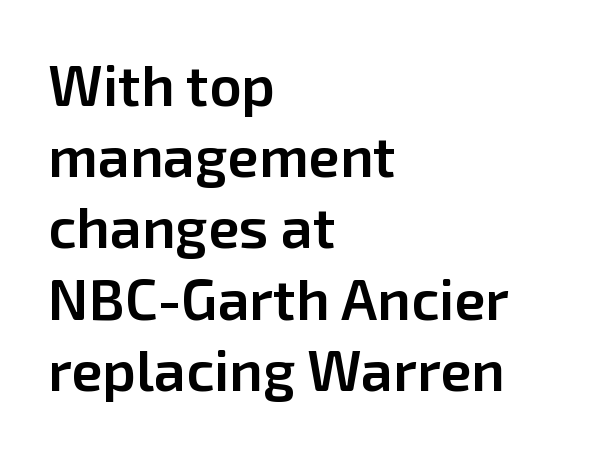
{"serif": "no", "italic": "no", "bold": "semi", "weight": "semibold", "width": "normal", "stroke_contrast": "low", "x_height": "medium", "monospaced": "no", "underline": "no", "align": "left", "line_spacing": "normal", "line_spacing_ratio": 1.25, "letter_spacing": "normal", "letter_spacing_em": 0.0, "glyph_px": 57}
